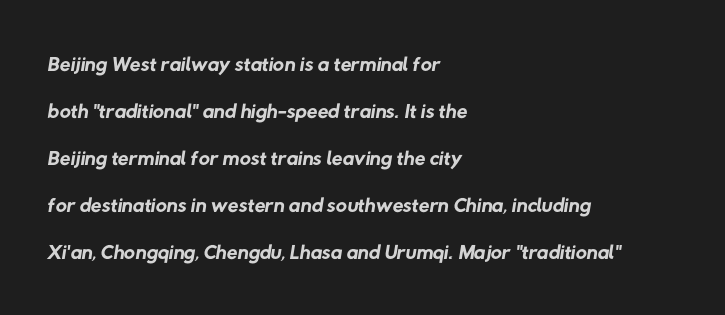
The image shows 31 px regular-weight sans-serif type; set left-aligned, normal line spacing (1.52x), normal letter spacing, not underlined; low stroke contrast and a medium x-height.
